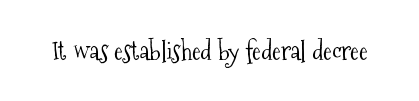
Q: Is the text bold? A: No.
Q: Is the text italic (slanted)? A: No, it is upright.
Q: Is the text underlined? A: No.
Q: Is the spacing between letters normal or unusually wide? A: Normal.
